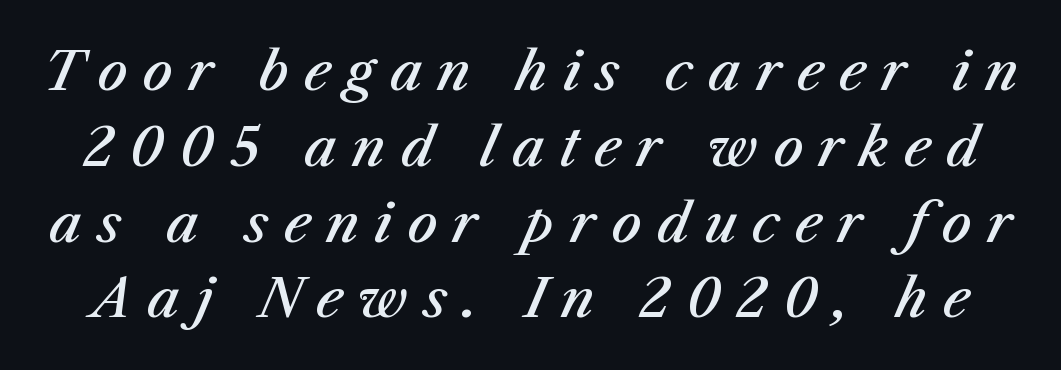
Character widths vary here, with narrow letters taking less room than wide ones. The glyphs are unaccompanied by any horizontal stroke below them. Evenly set lines give the paragraph a standard silhouette. Between one letter and the next there's a generous, obvious gap. The passage shown leans; its letterforms are oblique. Moderately thickened strokes mark this as semibold type.
